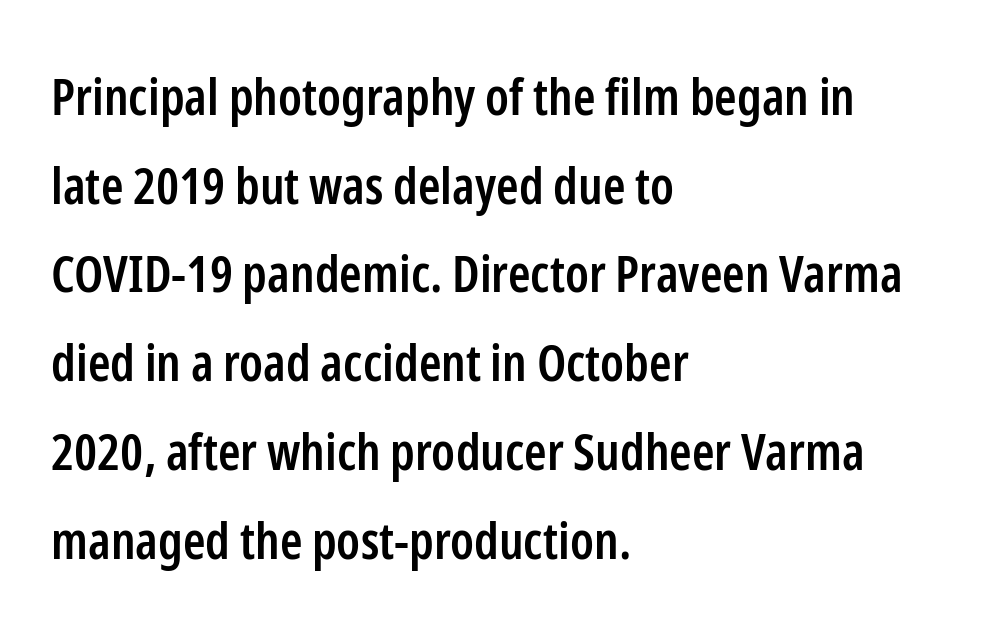
Each letter keeps its own natural width here, so spacing adapts to shape. Check under the words: just untouched page. Each line starts at the same left margin while the right side varies. Tall strokes in this sample are plumb rather than angled. Grotesque or geometric, the face here clearly has no serifs.
